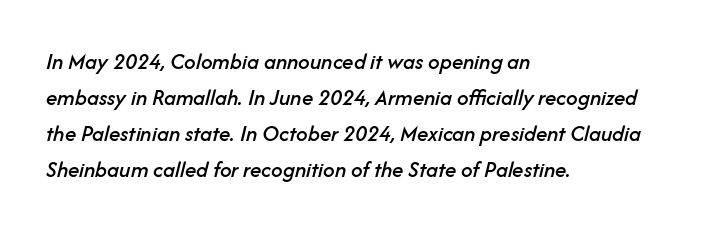
Check the space under the baseline: it is left empty. The rag falls on the right side of this text block. The letters are slanted; this is an italic face. How are the letters spaced? Ordinarily, with no added tracking. If you measured baseline to baseline, you'd find a middling distance.
